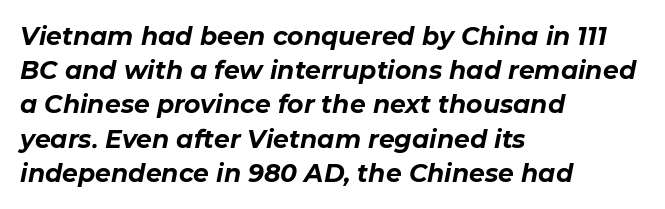
{"italic": "yes", "lean": "right", "slant_degrees": 11, "bold": "yes", "underline": "no", "align": "left", "line_spacing": "normal", "line_spacing_ratio": 1.37, "letter_spacing": "normal", "letter_spacing_em": 0.0, "glyph_px": 25}
